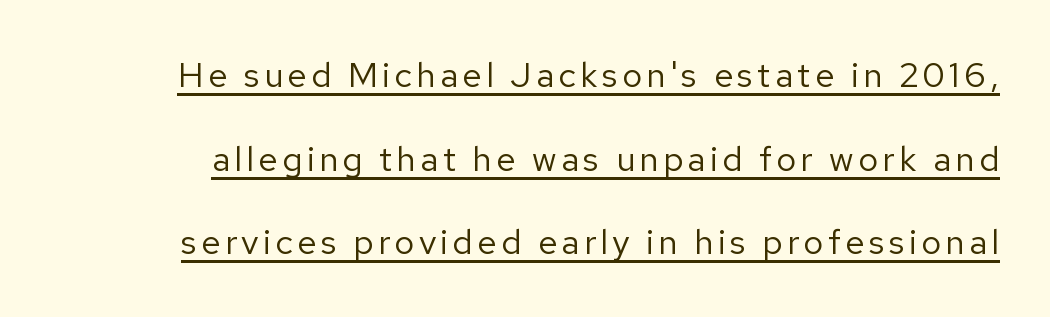
Is there much room between lines? Yes — plenty of vertical air separates them. Quick note: underline on. Vertical strokes here are truly vertical. The letters look calm and open, with moderate or lighter stems. Font category for this specimen: sans-serif.
